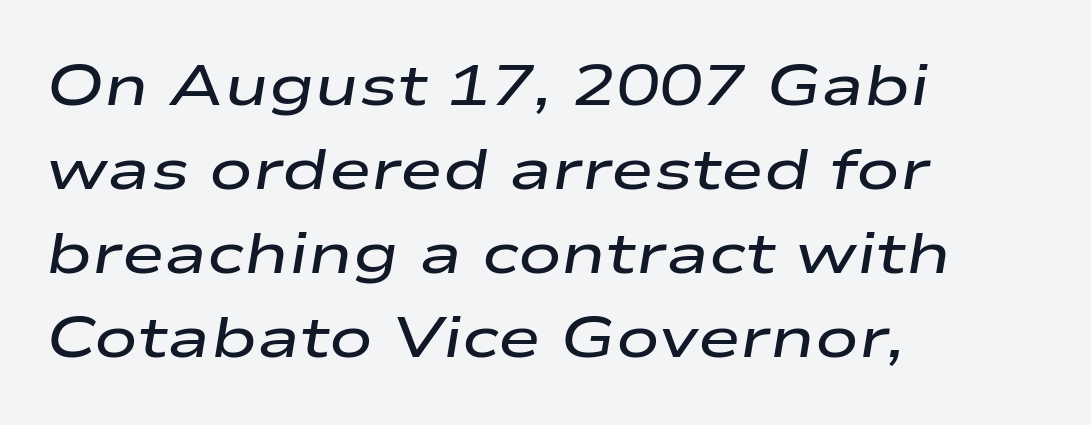
Honestly, the row spacing looks completely unremarkable. This rendering features lettering with no underline. The face used here is rendered with its standard letterfit. The letters are slanted; this is an italic face.
